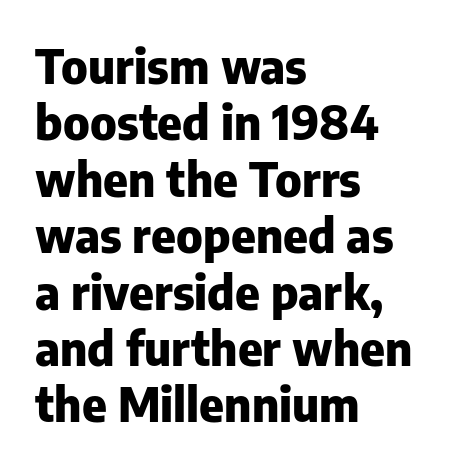
The sample has been set heavy, in full bold. Note the varied advance widths — an 'i' is clearly narrower than an 'm'. The lettering holds an erect, upright posture throughout. Only glyphs here, with clear space below each row. Compared with typical body copy, the letter spacing here is the same.
